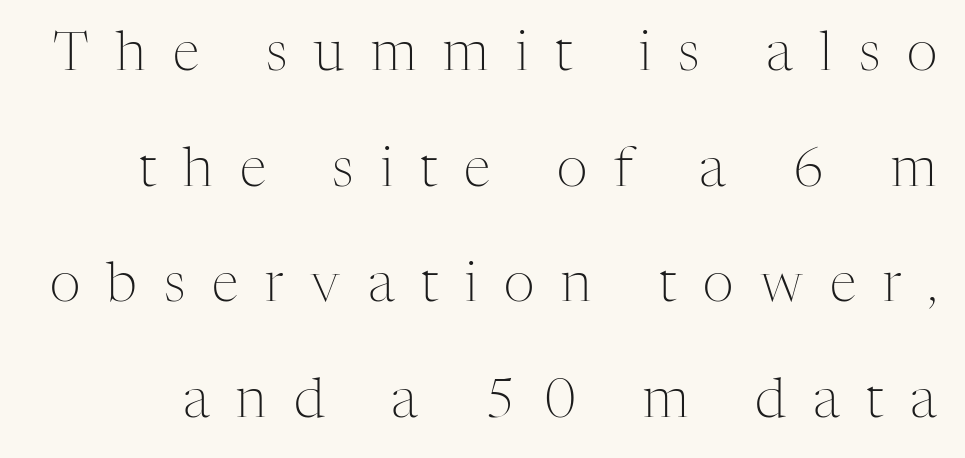
{"serif": "yes", "italic": "no", "bold": "no", "weight": "light", "width": "normal", "stroke_contrast": "medium", "x_height": "medium", "monospaced": "no", "underline": "no", "line_spacing": "loose", "line_spacing_ratio": 2.14, "letter_spacing": "wide", "letter_spacing_em": 0.5, "glyph_px": 54}
